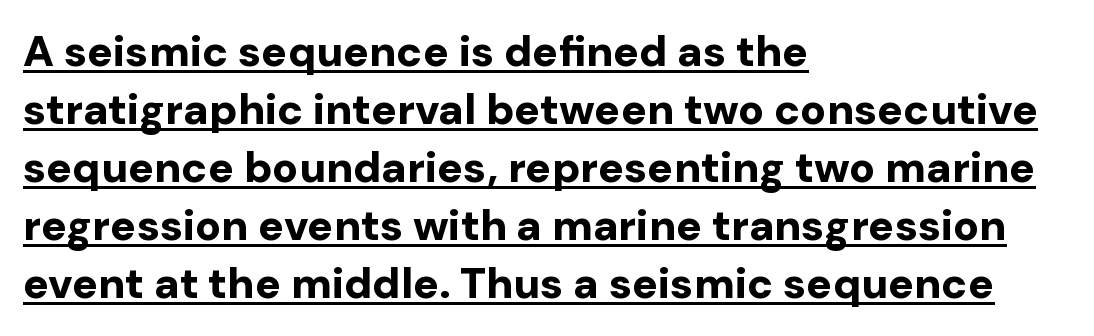
This is underlined copy, the kind a proofreader might mark for attention. Weight check: bold — yes, fully. The face used here is proportionally spaced, like ordinary book or web type. What's the leading like? Ordinary, nothing unusual. Casual observation: everything's shoved over to the left.
